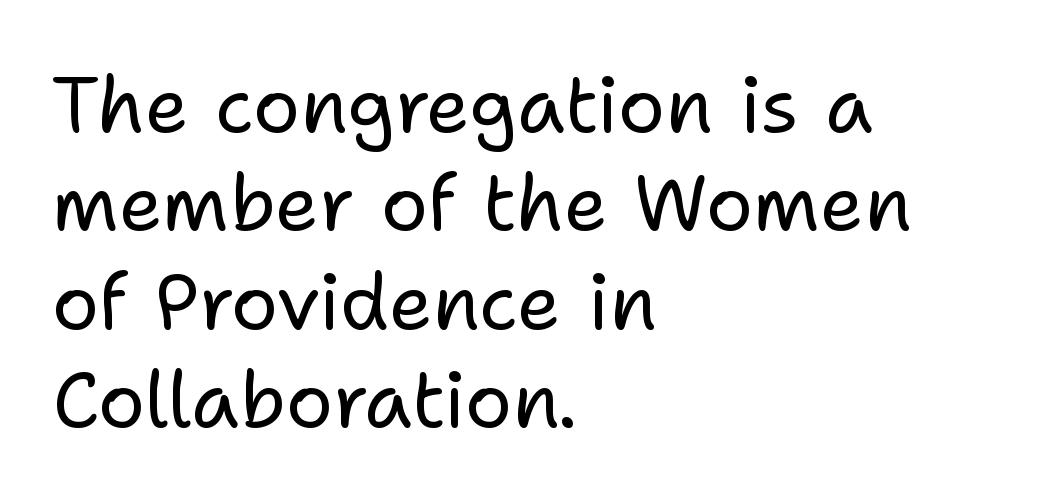
{"serif": "no", "italic": "no", "bold": "no", "weight": "regular", "width": "normal", "stroke_contrast": "low", "x_height": "medium", "monospaced": "no", "underline": "no", "align": "left", "line_spacing": "normal", "line_spacing_ratio": 1.26, "letter_spacing": "normal", "letter_spacing_em": 0.0, "glyph_px": 78}
